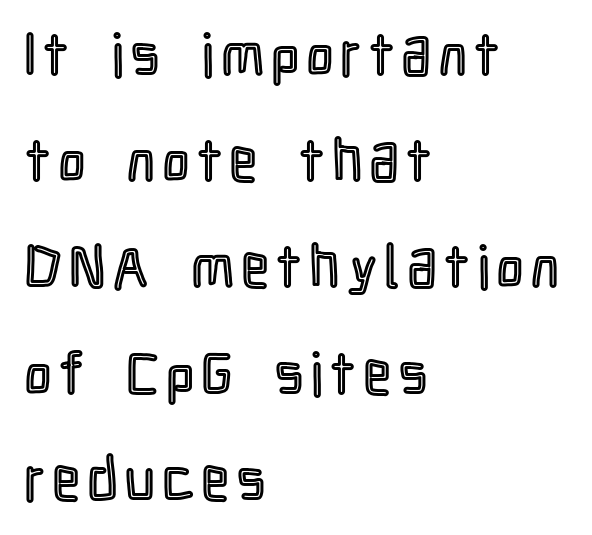
The face used here is proportionally spaced, like ordinary book or web type. Tall strokes in this sample are plumb rather than angled. The baseline area is clear. The compositor pushed each line to the left boundary.
